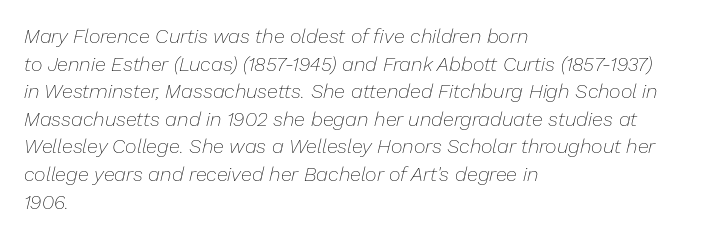
Q: Is the text bold? A: No.
Q: Is the text italic (slanted)? A: Yes, it leans right by about 13 degrees.
Q: Is the text underlined? A: No.
Q: How is the paragraph aligned? A: Left-aligned.
Q: Is the spacing between letters normal or unusually wide? A: Normal.
Q: Is the spacing between lines tight, normal or loose? A: Normal.
